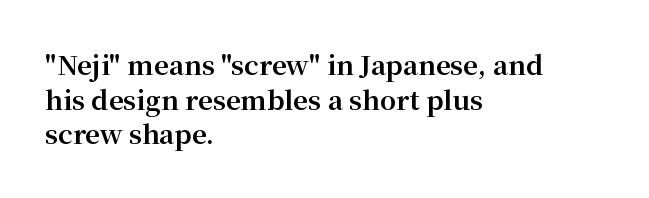
Do the letters lean? They stand straight. Standard letterfit; no display-style spreading of the glyphs. The strip under each line holds only bare page. The rendering anchors every line to the left-hand side. The glyphs have the mass of a bold cut. Quick note: interline space is typical.
